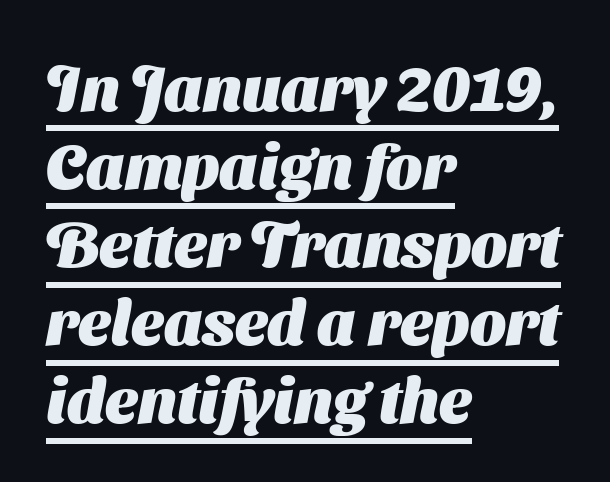
The setting favours the left margin, as ordinary paragraphs usually do. Has an underline been added? It has. These lines are rendered in a variable-pitch font. Observe the absence of serifs on each vertical stroke in this sample. The rendering uses a bold face; every stroke is thick and dark.
